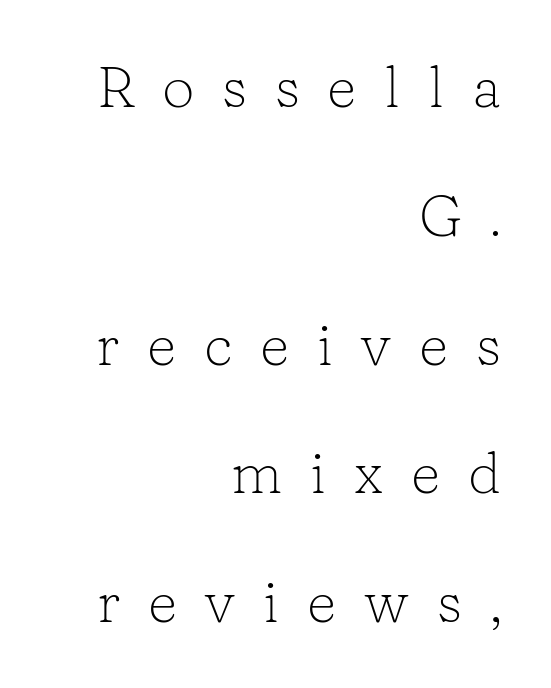
Q: Is the text bold? A: No.
Q: Is the text italic (slanted)? A: No, it is upright.
Q: Is the typeface a serif or a sans-serif typeface? A: Serif.
Q: Is the text underlined? A: No.
Q: How is the paragraph aligned? A: Right-aligned.
Q: Is the spacing between letters normal or unusually wide? A: Unusually wide.
Q: Is the spacing between lines tight, normal or loose? A: Loose.
Q: Width (condensed, normal, or wide)? A: Normal.
Q: Stroke contrast? A: Low.
Q: x-height? A: Medium.
Q: Monospaced? A: No.
